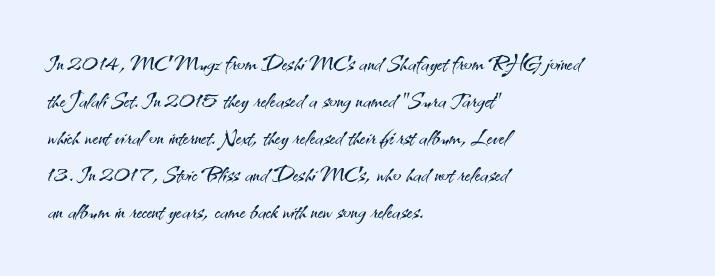
Q: Is the text bold? A: No.
Q: Is the text italic (slanted)? A: Yes.
Q: Is the typeface a serif or a sans-serif typeface? A: Sans-serif.
Q: Is the text underlined? A: No.
Q: How is the paragraph aligned? A: Left-aligned.
Q: Is the spacing between letters normal or unusually wide? A: Normal.
Q: Width (condensed, normal, or wide)? A: Normal.
Q: Stroke contrast? A: Medium.
Q: x-height? A: Small.
Q: Monospaced? A: No.
